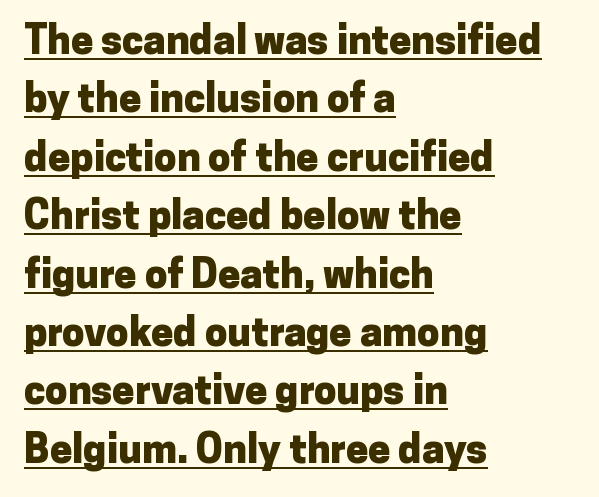
The image shows 40 px heavy sans-serif type, upright; set left-aligned, normal line spacing (1.46x), normal letter spacing, underlined; low stroke contrast and a medium x-height.
